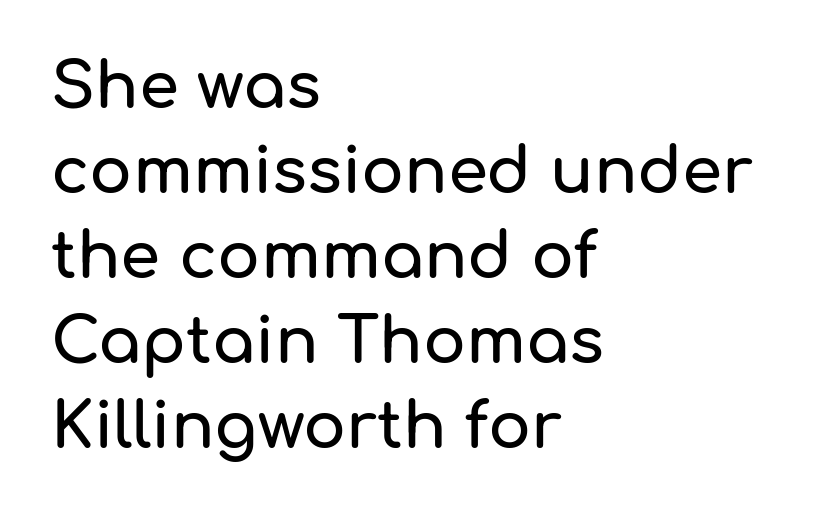
Spacing verdict: proportional, widths tailored to each character. Successive baselines arrive at the customary interval. The area under the type is left untouched. Short and long lines alike share a common starting point at left. Italic? Not at all — the glyphs are vertical.
